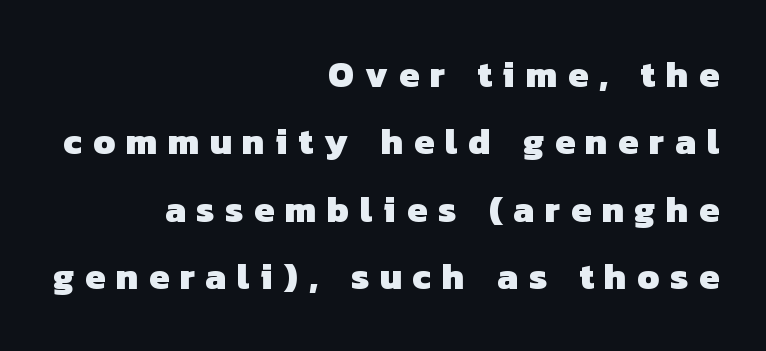
{"serif": "no", "bold": "yes", "weight": "heavy", "width": "normal", "stroke_contrast": "low", "x_height": "medium", "monospaced": "no", "underline": "no", "align": "right", "line_spacing_ratio": 1.87, "letter_spacing": "wide", "letter_spacing_em": 0.3, "glyph_px": 36}
